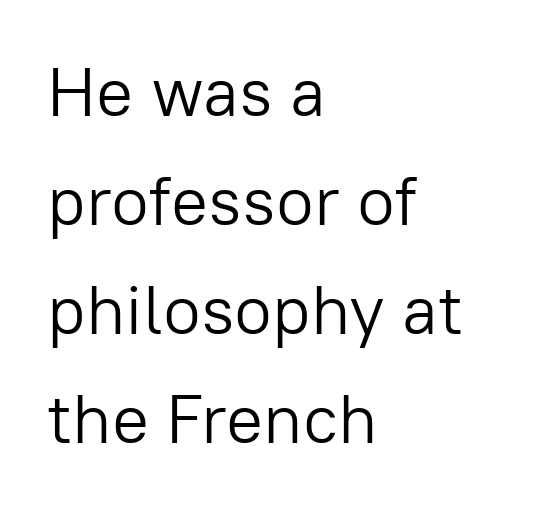
Q: Is the text bold? A: No.
Q: Is the text italic (slanted)? A: No, it is upright.
Q: Is the typeface a serif or a sans-serif typeface? A: Sans-serif.
Q: Is the text underlined? A: No.
Q: How is the paragraph aligned? A: Left-aligned.
Q: Is the spacing between letters normal or unusually wide? A: Normal.
Q: Is the spacing between lines tight, normal or loose? A: Normal.
Q: Width (condensed, normal, or wide)? A: Normal.
Q: Stroke contrast? A: Low.
Q: x-height? A: Medium.
Q: Monospaced? A: No.
